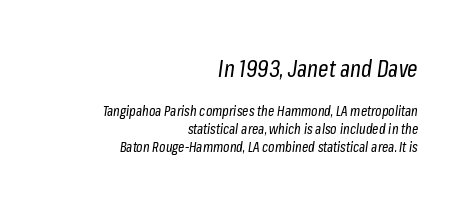
The area under the type is left untouched. The passage is arranged like a letterhead date or caption credit — flush right. Compared with ordinary roman type, these characters are visibly tilted. The typesetting does not lean heavy: it is not bold. Notice how descenders clear the ascenders below comfortably — that's standard leading.
